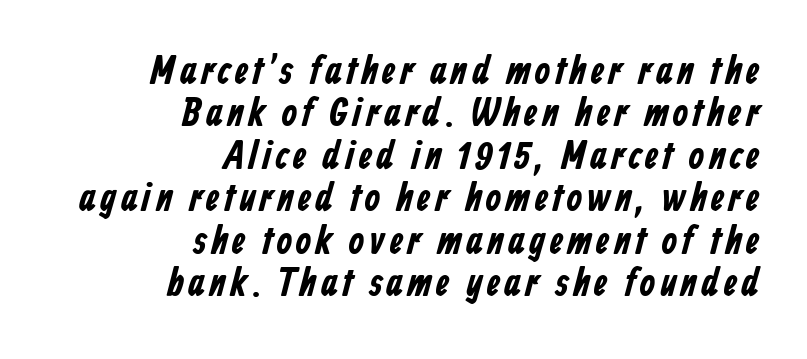
{"serif": "no", "bold": "yes", "weight": "bold", "width": "condensed", "stroke_contrast": "low", "x_height": "medium", "monospaced": "no", "underline": "no", "align": "right", "line_spacing": "tight", "line_spacing_ratio": 1.06, "glyph_px": 40}
